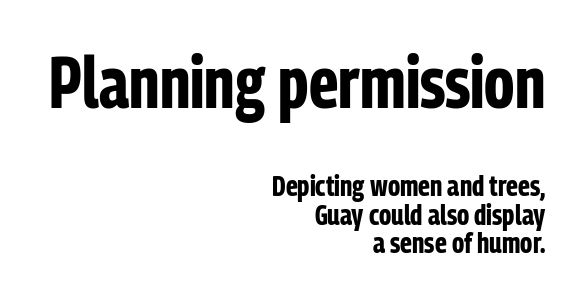
Q: Is the text bold? A: Yes.
Q: Is the text italic (slanted)? A: No, it is upright.
Q: Is the typeface a serif or a sans-serif typeface? A: Sans-serif.
Q: Is the text underlined? A: No.
Q: How is the paragraph aligned? A: Right-aligned.
Q: Is the spacing between letters normal or unusually wide? A: Normal.
Q: Is the spacing between lines tight, normal or loose? A: Tight.
Q: Which block of text is set in a larger size, the first (top) or the second (bottom)? A: The first (top) one.
Q: Width (condensed, normal, or wide)? A: Condensed.
Q: Stroke contrast? A: Low.
Q: x-height? A: Medium.
Q: Monospaced? A: No.
